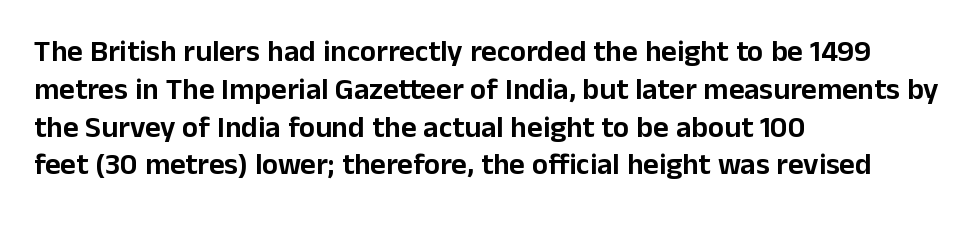
The image shows 30 px sans-serif type, upright; set left-aligned, normal line spacing (1.26x), normal letter spacing, not underlined; low stroke contrast and a medium x-height.
